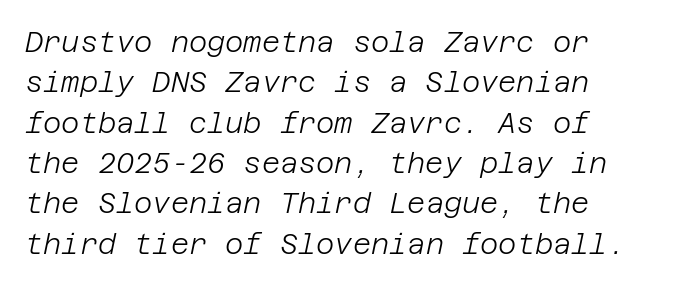
Q: Is the text bold? A: No.
Q: Is the text italic (slanted)? A: Yes, it leans right by about 12 degrees.
Q: Is the text underlined? A: No.
Q: How is the paragraph aligned? A: Left-aligned.
Q: Is the spacing between letters normal or unusually wide? A: Normal.
Q: Is the spacing between lines tight, normal or loose? A: Normal.
Q: Width (condensed, normal, or wide)? A: Normal.
Q: Stroke contrast? A: Low.
Q: x-height? A: Large.
